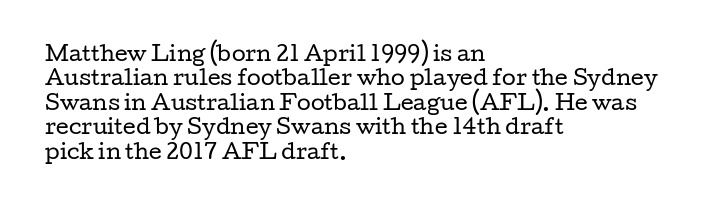
These lines keep a tight, regular rhythm from letter to letter. In CSS terms this would be text-align: left. Weight: in the light-to-regular range. This is roman type, the default non-slanted kind. Decoration check: the copy has no underline.
